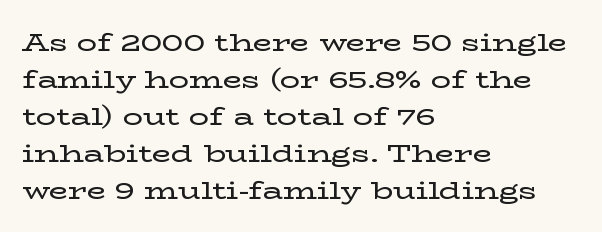
Q: Is the text italic (slanted)? A: No, it is upright.
Q: Is the text underlined? A: No.
Q: How is the paragraph aligned? A: Left-aligned.
Q: Is the spacing between letters normal or unusually wide? A: Normal.
Q: Is the spacing between lines tight, normal or loose? A: Normal.
